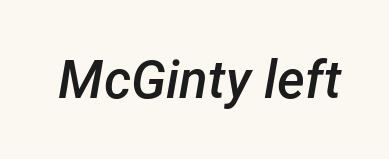
Q: Is the text bold? A: Semi-bold.
Q: Is the text italic (slanted)? A: Yes, it leans right by about 12 degrees.
Q: Is the text underlined? A: No.
Q: Is the spacing between letters normal or unusually wide? A: Normal.
Q: Width (condensed, normal, or wide)? A: Normal.
Q: Stroke contrast? A: Low.
Q: x-height? A: Medium.
Q: Monospaced? A: No.
